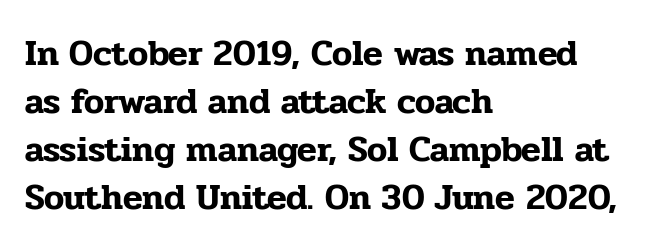
Q: Is the text italic (slanted)? A: No, it is upright.
Q: Is the typeface a serif or a sans-serif typeface? A: Serif.
Q: Is the text underlined? A: No.
Q: How is the paragraph aligned? A: Left-aligned.
Q: Is the spacing between letters normal or unusually wide? A: Normal.
Q: Is the spacing between lines tight, normal or loose? A: Normal.
Q: Width (condensed, normal, or wide)? A: Normal.
Q: Stroke contrast? A: Low.
Q: x-height? A: Medium.
Q: Monospaced? A: No.
